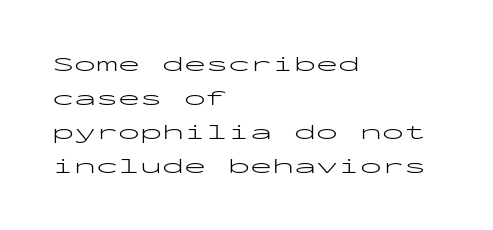
Q: Is the text bold? A: No.
Q: Is the text italic (slanted)? A: No, it is upright.
Q: Is the text underlined? A: No.
Q: How is the paragraph aligned? A: Left-aligned.
Q: Is the spacing between letters normal or unusually wide? A: Normal.
Q: Is the spacing between lines tight, normal or loose? A: Normal.
